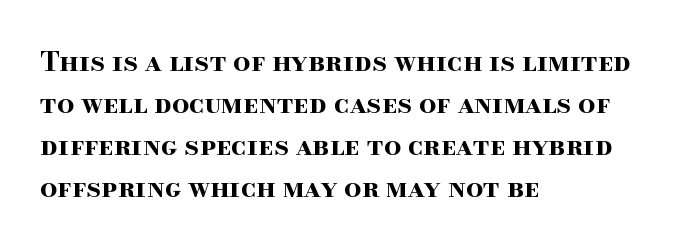
The image shows 27 px bold type, upright; set left-aligned, normal line spacing (1.56x), normal letter spacing, not underlined.
